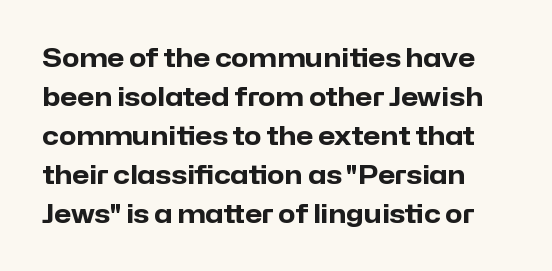
{"italic": "no", "bold": "yes", "underline": "no", "line_spacing": "normal", "line_spacing_ratio": 1.56, "letter_spacing": "normal", "letter_spacing_em": 0.0, "glyph_px": 25}
